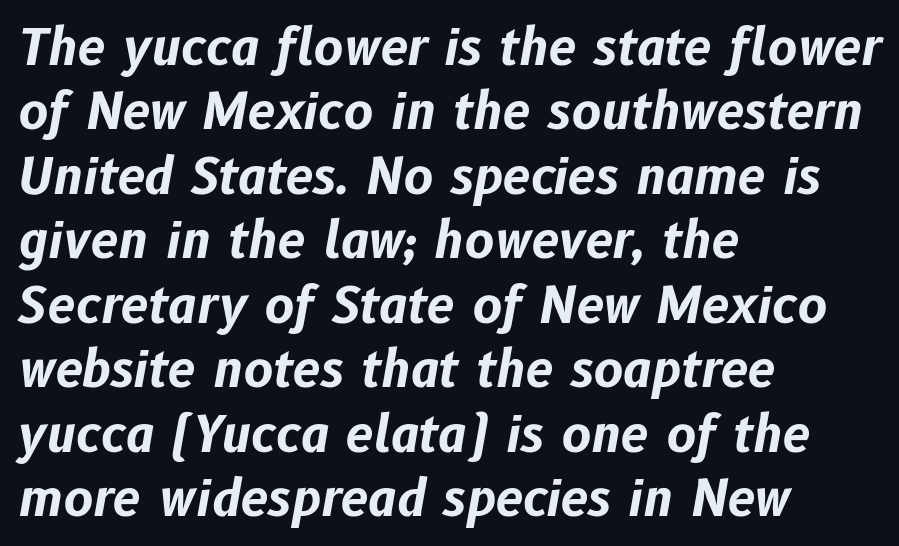
Q: Is the text bold? A: Yes.
Q: Is the text italic (slanted)? A: Yes, it leans right by about 10 degrees.
Q: Is the text underlined? A: No.
Q: How is the paragraph aligned? A: Left-aligned.
Q: Is the spacing between letters normal or unusually wide? A: Normal.
Q: Is the spacing between lines tight, normal or loose? A: Normal.
Q: Width (condensed, normal, or wide)? A: Normal.
Q: Stroke contrast? A: Low.
Q: x-height? A: Medium.
Q: Monospaced? A: No.
